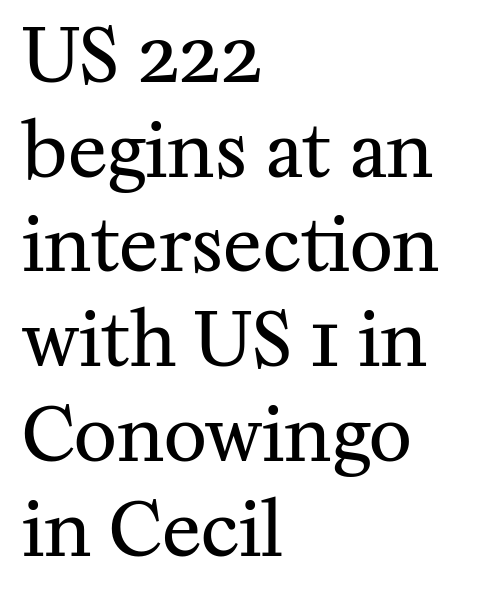
Each row of text sits above clean, open space. Is there any slant? The stems are plumb. A typesetter would call this zero additional tracking. I'd call this a serif setting — the letters wear small feet. The paragraph has a hard left edge and a soft right edge. Do the characters align in a grid? No, the font is proportional.
